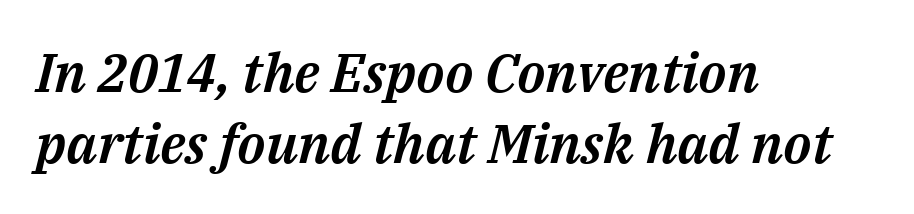
Q: Is the text italic (slanted)? A: Yes, it leans right by about 14 degrees.
Q: Is the text underlined? A: No.
Q: How is the paragraph aligned? A: Left-aligned.
Q: Is the spacing between letters normal or unusually wide? A: Normal.
Q: Is the spacing between lines tight, normal or loose? A: Normal.
Q: Width (condensed, normal, or wide)? A: Normal.
Q: Stroke contrast? A: Medium.
Q: x-height? A: Medium.
Q: Monospaced? A: No.
